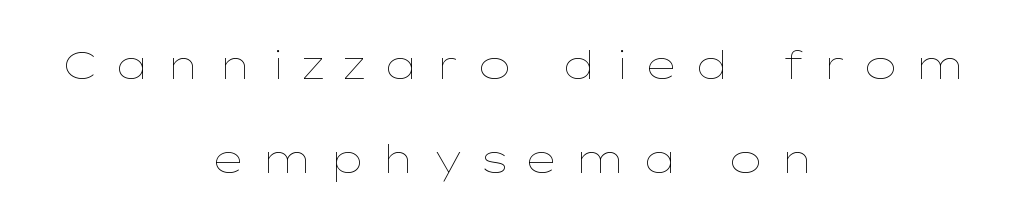
The letterforms sit at book weight or below. Posture: upright roman. Is the block centered? Yes — each line is placed symmetrically about the middle. Check under the words: just untouched page. In terms of letterspacing, this is a distinctly airy, spread setting.
